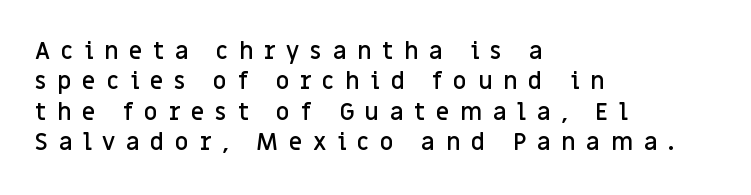
{"italic": "no", "bold": "semi", "underline": "no", "align": "left", "line_spacing": "normal", "line_spacing_ratio": 1.27, "letter_spacing": "wide", "letter_spacing_em": 0.44, "glyph_px": 24}
